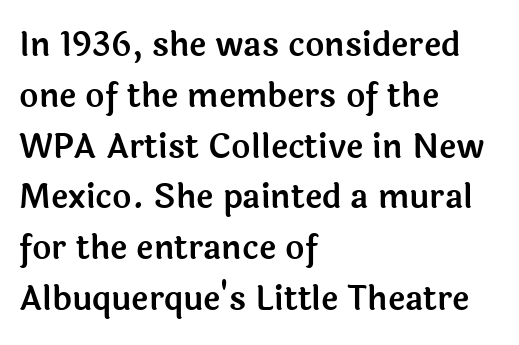
The image shows 33 px sans-serif type, upright; set left-aligned, normal line spacing (1.54x), normal letter spacing, not underlined; a medium x-height.
